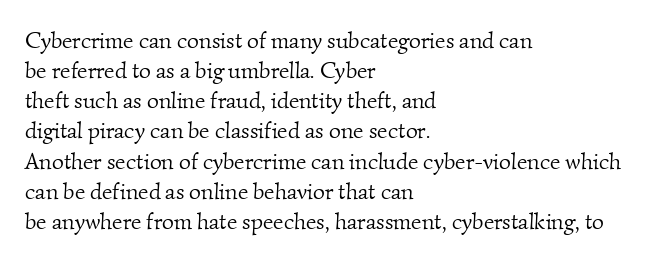
{"bold": "no", "underline": "no", "align": "left", "line_spacing": "normal", "line_spacing_ratio": 1.31, "letter_spacing": "normal", "letter_spacing_em": 0.0, "glyph_px": 23}
